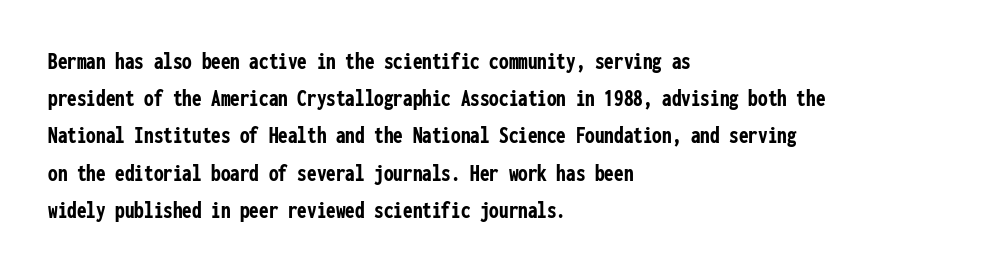
The passage shown has conventional tracking throughout. Underline: absent. The lines in this sample share a left origin and differ only in where they stop. These lines carry a lot of weight — the face is fully bold. Leading: standard. Characters remain perfectly vertical along every line.
